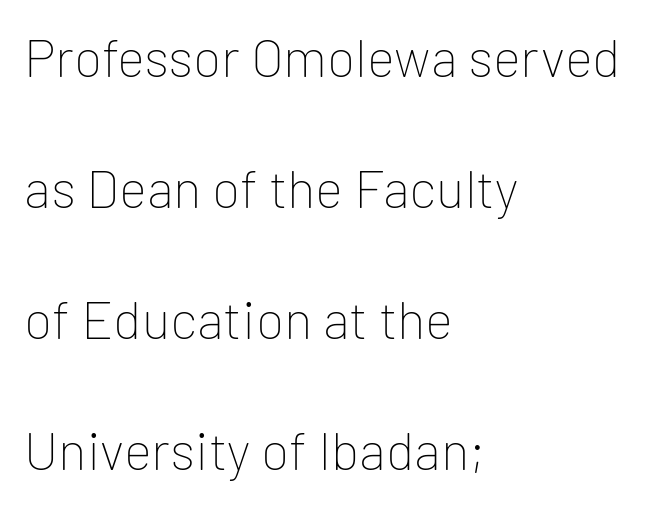
The weight tops out at a normal text grade. The rendering keeps characters at their native spacing. Posture: vertical. Think of a printed novel: that variable character pitch is what you see here. Vertical spacing — loose. Serifs: no, the terminals of the letterforms are clean.
